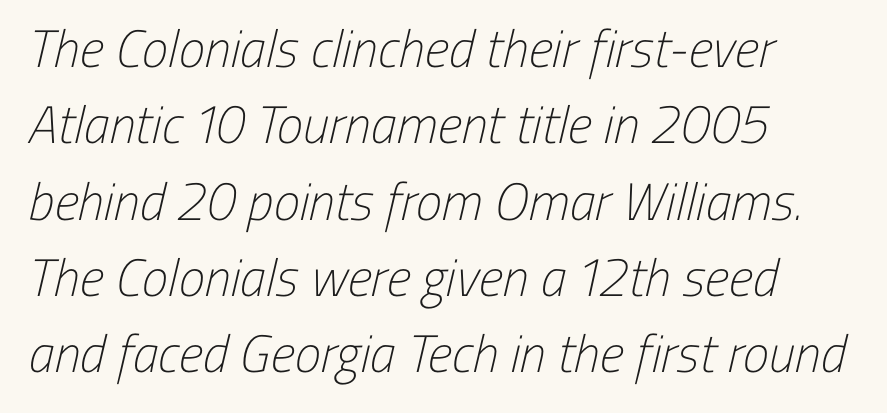
Is there much room between lines? A standard amount, neither cramped nor airy. No extra tracking has been applied to these lines. The lines are quadded left. The letters advance in unequal steps, a hallmark of proportional type. Counters stay open thanks to moderate or lighter strokes. The font family rendered here belongs to the sans-serif group.
